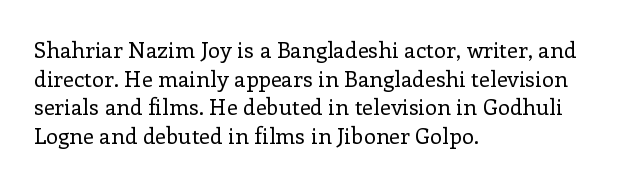
Q: Is the text bold? A: No.
Q: Is the text italic (slanted)? A: No, it is upright.
Q: Is the text underlined? A: No.
Q: How is the paragraph aligned? A: Left-aligned.
Q: Is the spacing between letters normal or unusually wide? A: Normal.
Q: Is the spacing between lines tight, normal or loose? A: Normal.
